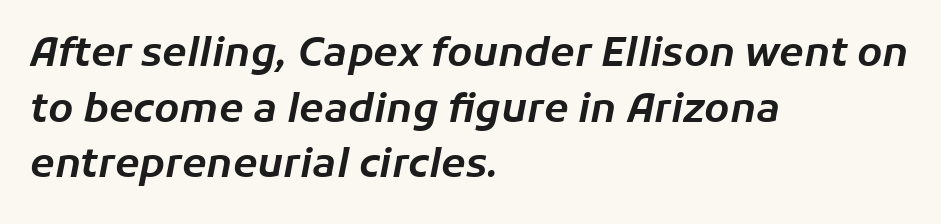
Do the characters align in a grid? No, the font is proportional. The specimen reads as italic at a glance. In terms of letterspacing, this is plain default setting. A typesetter would call this leading conventional body-copy spacing.
